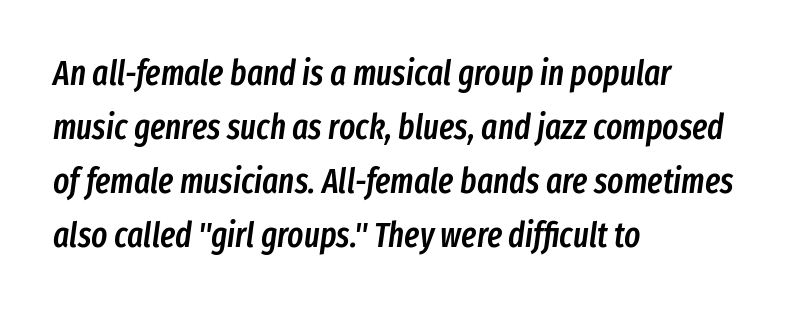
{"italic": "yes", "lean": "right", "slant_degrees": 8, "bold": "semi", "weight": "semibold", "width": "condensed", "stroke_contrast": "low", "x_height": "medium", "monospaced": "no", "underline": "no", "align": "left", "line_spacing": "normal", "line_spacing_ratio": 1.59, "letter_spacing": "normal", "letter_spacing_em": 0.0, "glyph_px": 34}
